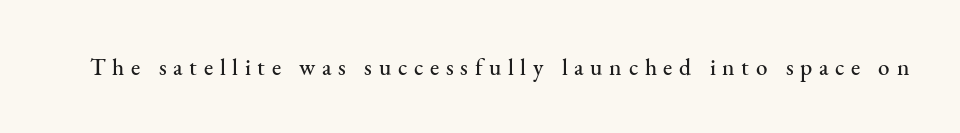
Rule under the text: the space is simply empty. The tracking reads as deliberately expanded to a designer's eye. The specimen reads as upright at a glance.
